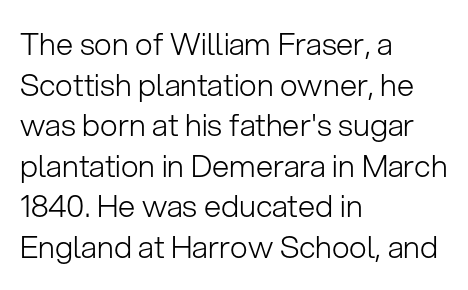
The image shows 31 px light sans-serif type, upright; set left-aligned, normal line spacing (1.31x), normal letter spacing, not underlined; low stroke contrast and a medium x-height.
